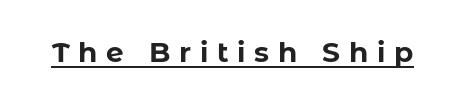
The image shows 28 px bold sans-serif type, upright; set unusually wide letter spacing (+0.31 em), underlined; low stroke contrast and a medium x-height.
